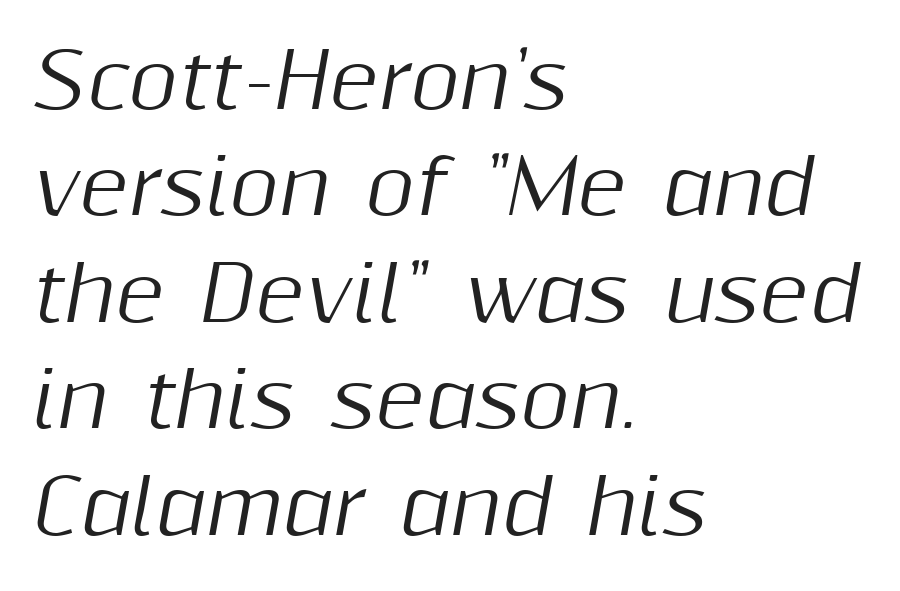
The passage shown has conventional tracking throughout. In terms of posture, this sample is oblique. Nobody drew a line under any word here. One-word summary of the alignment: left.
